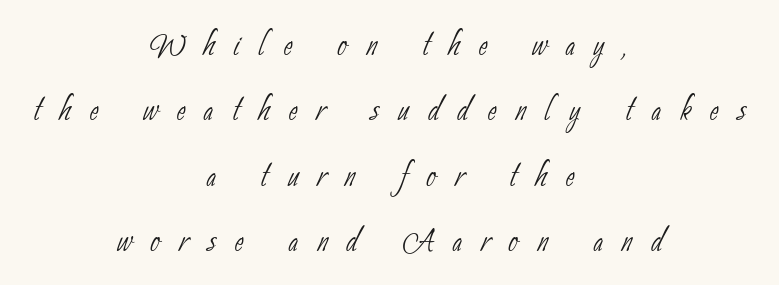
The image shows 43 px thin, condensed sans-serif type; set centered, normal line spacing (1.52x), unusually wide letter spacing (+0.44 em), not underlined; low stroke contrast and a small x-height.
